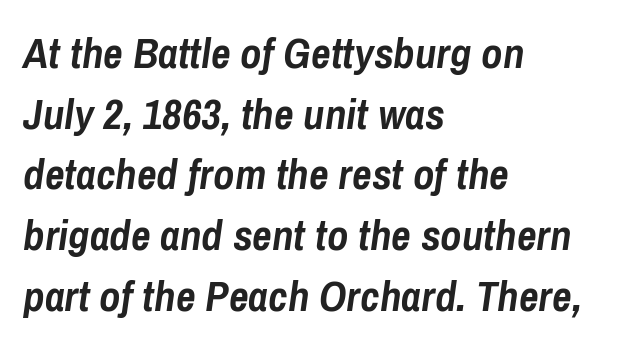
Q: Is the text bold? A: Yes.
Q: Is the text italic (slanted)? A: Yes, it leans right by about 8 degrees.
Q: Is the text underlined? A: No.
Q: How is the paragraph aligned? A: Left-aligned.
Q: Is the spacing between letters normal or unusually wide? A: Normal.
Q: Is the spacing between lines tight, normal or loose? A: Normal.
Q: Width (condensed, normal, or wide)? A: Condensed.
Q: Stroke contrast? A: Low.
Q: x-height? A: Medium.
Q: Monospaced? A: No.
